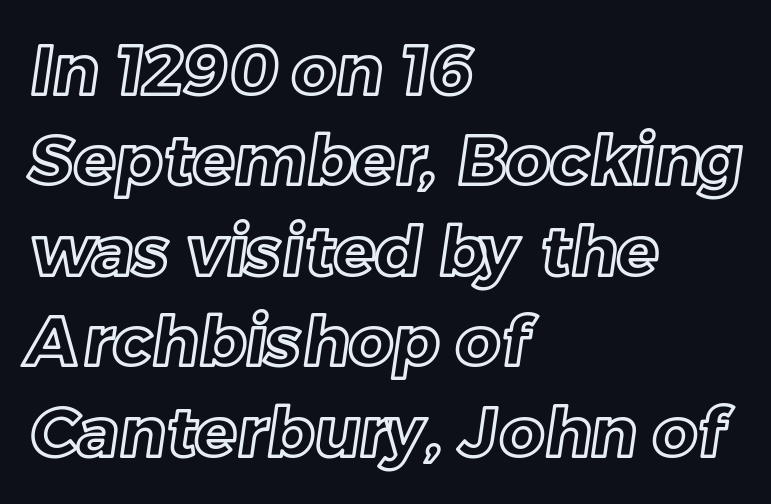
Glance below the letters and you will spot only blank space. Evenly set lines give the paragraph a standard silhouette. These lines are set flush left with a ragged right edge. You could not count columns in this text — the font is proportionally spaced. Spacing between characters is what you'd get straight out of the box.
